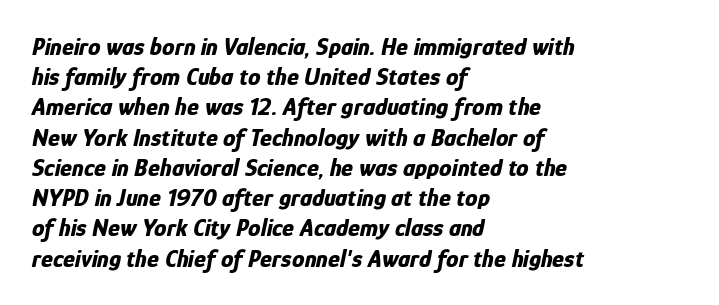
Q: Is the text bold? A: Yes.
Q: Is the text italic (slanted)? A: Yes, it leans right by about 12 degrees.
Q: Is the text underlined? A: No.
Q: How is the paragraph aligned? A: Left-aligned.
Q: Is the spacing between letters normal or unusually wide? A: Normal.
